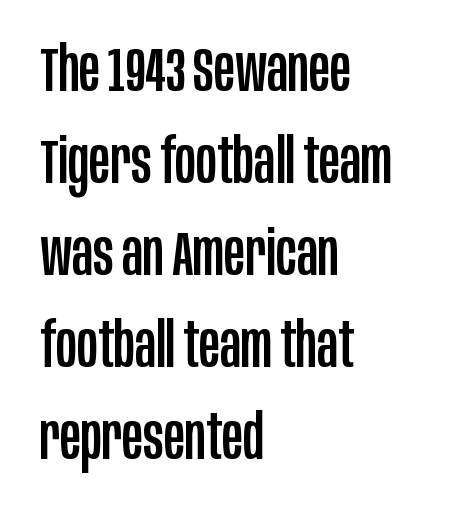
Q: Is the text italic (slanted)? A: No, it is upright.
Q: Is the typeface a serif or a sans-serif typeface? A: Sans-serif.
Q: Is the text underlined? A: No.
Q: How is the paragraph aligned? A: Left-aligned.
Q: Is the spacing between letters normal or unusually wide? A: Normal.
Q: Is the spacing between lines tight, normal or loose? A: Normal.
Q: Width (condensed, normal, or wide)? A: Condensed.
Q: Stroke contrast? A: Low.
Q: x-height? A: Large.
Q: Monospaced? A: No.
